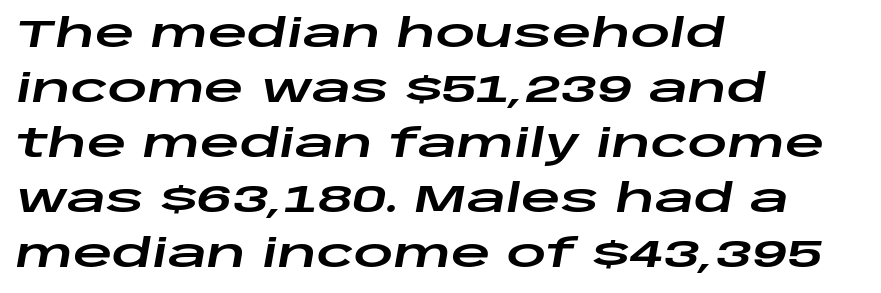
{"italic": "yes", "lean": "right", "slant_degrees": 10, "width": "wide", "stroke_contrast": "low", "x_height": "large", "monospaced": "no", "underline": "no", "align": "left", "line_spacing": "normal", "line_spacing_ratio": 1.41, "letter_spacing": "normal", "letter_spacing_em": 0.0, "glyph_px": 39}
